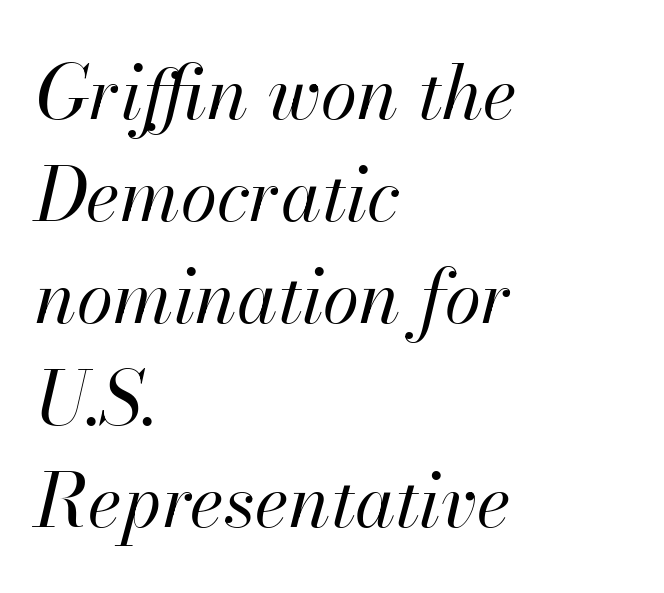
Q: Is the text bold? A: No.
Q: Is the text italic (slanted)? A: Yes, it leans right by about 13 degrees.
Q: Is the text underlined? A: No.
Q: How is the paragraph aligned? A: Left-aligned.
Q: Is the spacing between letters normal or unusually wide? A: Normal.
Q: Is the spacing between lines tight, normal or loose? A: Normal.
Q: Width (condensed, normal, or wide)? A: Normal.
Q: Stroke contrast? A: High.
Q: x-height? A: Small.
Q: Monospaced? A: No.
